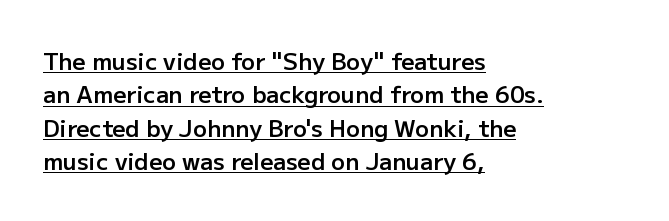
The image shows 23 px text type, upright; set left-aligned, normal line spacing (1.45x), normal letter spacing, underlined.
